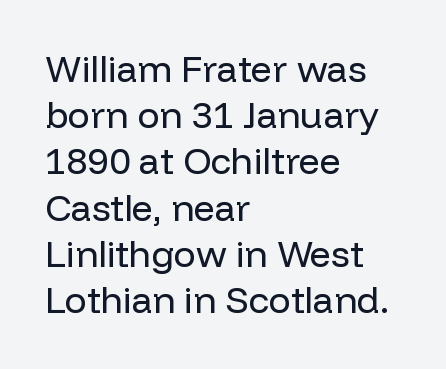
{"serif": "no", "italic": "no", "bold": "no", "weight": "regular", "width": "normal", "stroke_contrast": "low", "x_height": "medium", "monospaced": "no", "underline": "no", "align": "left", "line_spacing": "normal", "line_spacing_ratio": 1.25, "letter_spacing": "normal", "letter_spacing_em": 0.0, "glyph_px": 37}
